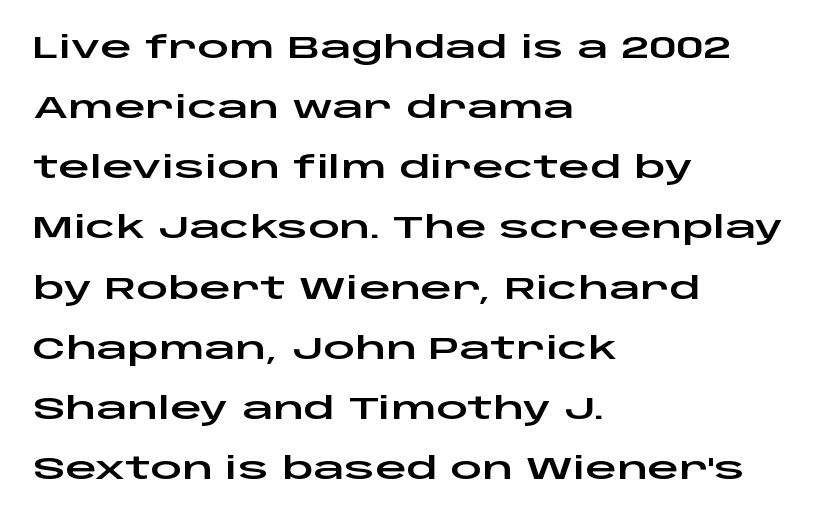
The image shows 31 px wide sans-serif type, upright; set left-aligned, loose line spacing (1.94x), normal letter spacing, not underlined; low stroke contrast and a large x-height.
